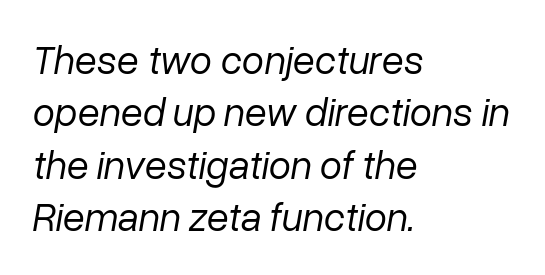
Do the characters align in a grid? No, the font is proportional. Does the leading feel generous? No, just average. Stems and bowls with no extra thickness — not bold. Rendered with sloped, italic letterforms. Each row of text sits above clean, open space.
